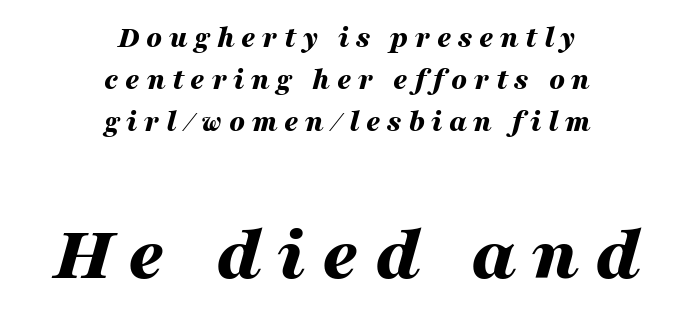
Vertical spacing — default. The designer gave the closing block more size than the opening block. Descenders hang freely into open space. Looking at the ascenders, they clearly lean. The passage shown is emphatically bold. Note the varied advance widths — an 'i' is clearly narrower than an 'm'.
